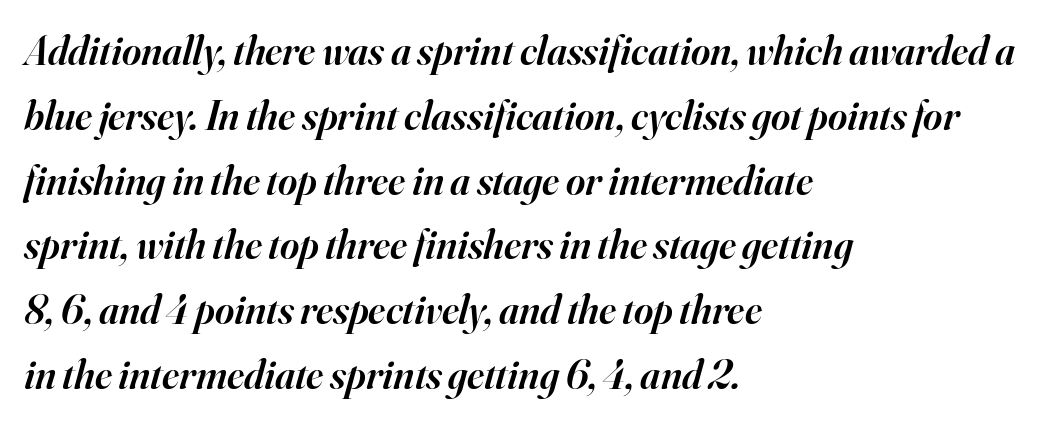
Q: Is the text bold? A: Semi-bold.
Q: Is the text italic (slanted)? A: Yes, it leans right by about 16 degrees.
Q: Is the typeface a serif or a sans-serif typeface? A: Serif.
Q: Is the text underlined? A: No.
Q: How is the paragraph aligned? A: Left-aligned.
Q: Is the spacing between letters normal or unusually wide? A: Normal.
Q: Is the spacing between lines tight, normal or loose? A: Normal.
Q: Width (condensed, normal, or wide)? A: Normal.
Q: Stroke contrast? A: High.
Q: x-height? A: Small.
Q: Monospaced? A: No.
